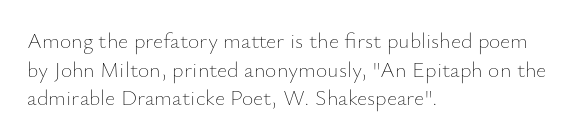
Check the space under the baseline: it is left empty. Characters follow at the spacing the type designer built in. These glyphs show unthickened strokes, regular width or finer. This is the regular roman posture of the typeface. A typesetter would call this leading conventional body-copy spacing. The compositor pushed each line to the left boundary.
